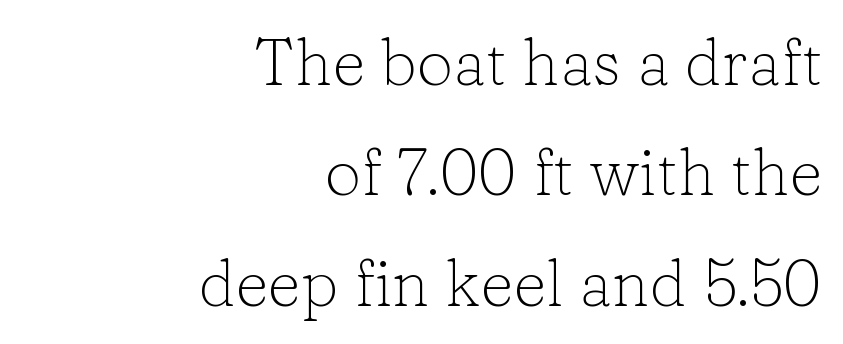
The image shows 65 px light serif type, upright; set right-aligned, normal line spacing (1.7x), normal letter spacing, not underlined; low stroke contrast and a medium x-height.
